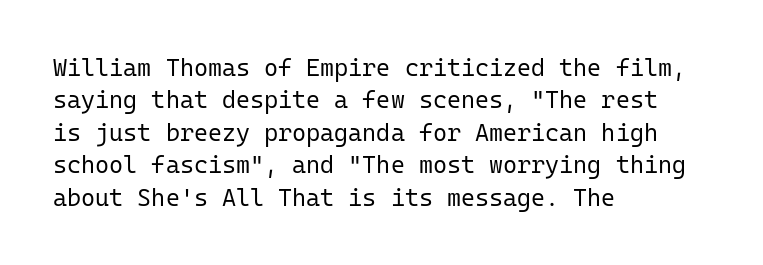
{"italic": "no", "bold": "no", "underline": "no", "align": "left", "line_spacing": "normal", "line_spacing_ratio": 1.35, "letter_spacing": "normal", "letter_spacing_em": 0.0, "glyph_px": 24}
